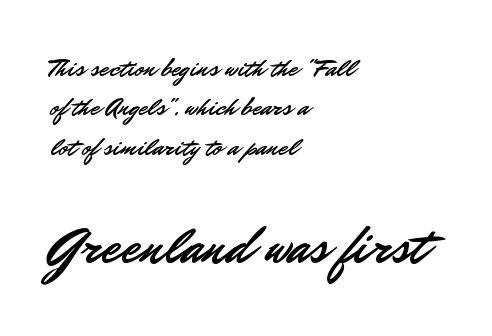
The image shows 53 px sans-serif type; set left-aligned, normal line spacing (1.51x), normal letter spacing, not underlined; the second (bottom) block is 2.04x larger; low stroke contrast and a small x-height.
